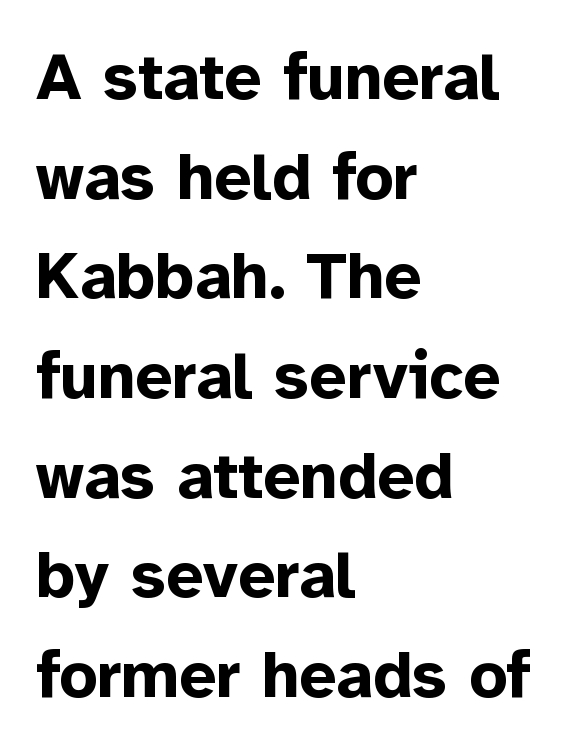
The image shows 66 px bold sans-serif type, upright; set left-aligned, normal line spacing (1.51x), normal letter spacing, not underlined; low stroke contrast and a medium x-height.
